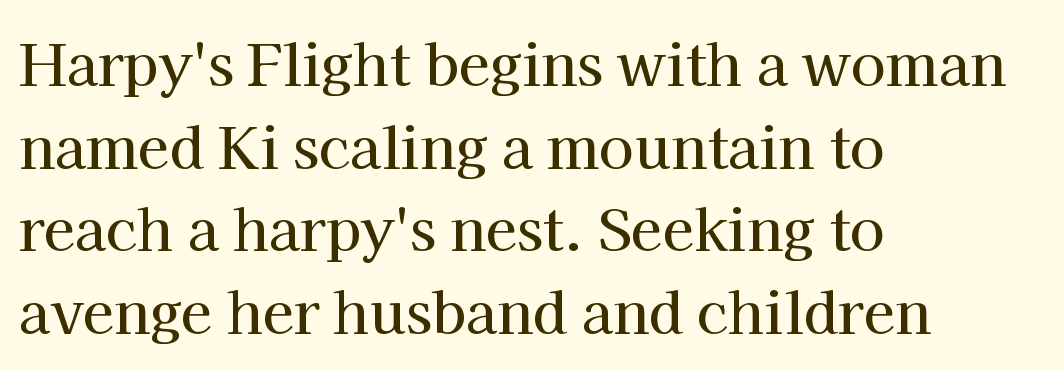
Q: Is the text italic (slanted)? A: No, it is upright.
Q: Is the typeface a serif or a sans-serif typeface? A: Serif.
Q: Is the text underlined? A: No.
Q: How is the paragraph aligned? A: Left-aligned.
Q: Is the spacing between letters normal or unusually wide? A: Normal.
Q: Is the spacing between lines tight, normal or loose? A: Normal.
Q: Width (condensed, normal, or wide)? A: Normal.
Q: Stroke contrast? A: High.
Q: x-height? A: Medium.
Q: Monospaced? A: No.
